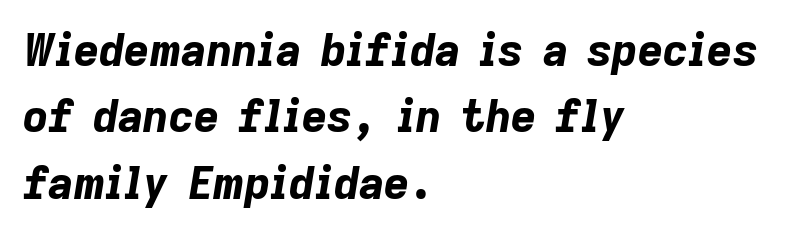
{"italic": "yes", "lean": "right", "slant_degrees": 9, "bold": "yes", "weight": "bold", "width": "normal", "stroke_contrast": "low", "x_height": "medium", "monospaced": "no", "underline": "no", "align": "left", "line_spacing": "normal", "line_spacing_ratio": 1.51, "letter_spacing": "normal", "letter_spacing_em": 0.0, "glyph_px": 44}
